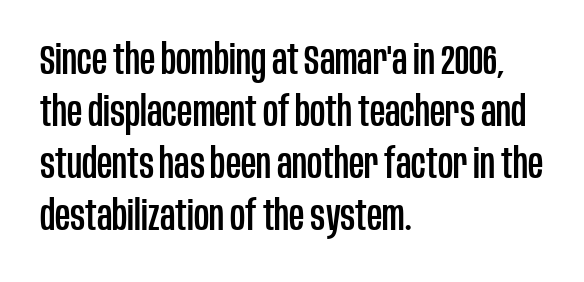
Q: Is the text italic (slanted)? A: No, it is upright.
Q: Is the typeface a serif or a sans-serif typeface? A: Sans-serif.
Q: Is the text underlined? A: No.
Q: How is the paragraph aligned? A: Left-aligned.
Q: Is the spacing between letters normal or unusually wide? A: Normal.
Q: Width (condensed, normal, or wide)? A: Condensed.
Q: Stroke contrast? A: Low.
Q: x-height? A: Large.
Q: Monospaced? A: No.
